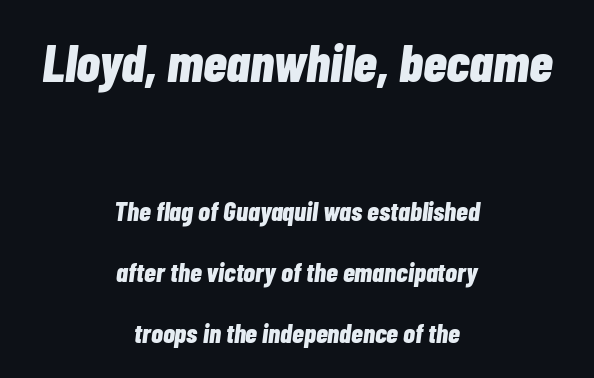
Leading is clearly above the norm, producing a sparse column. A student would call this center alignment; a typographer would say set centered. Think of a printed novel: that variable character pitch is what you see here. Larger block? The one above; the one below is distinctly smaller. This is heavy type, rendered in bold.
